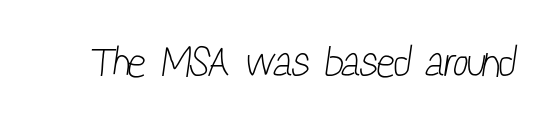
{"serif": "no", "bold": "no", "weight": "light", "width": "condensed", "stroke_contrast": "low", "x_height": "medium", "monospaced": "no", "underline": "no", "letter_spacing": "normal", "letter_spacing_em": 0.0, "glyph_px": 43}
